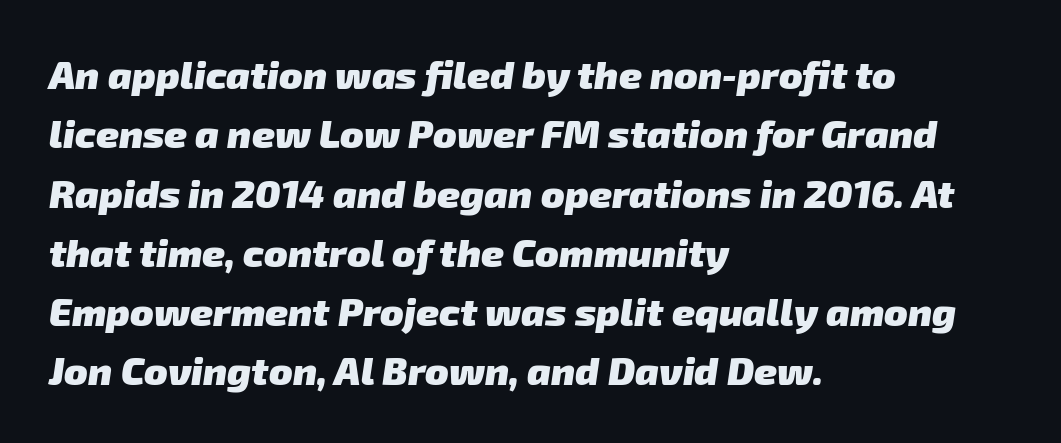
Q: Is the text bold? A: Yes.
Q: Is the typeface a serif or a sans-serif typeface? A: Sans-serif.
Q: Is the text underlined? A: No.
Q: How is the paragraph aligned? A: Left-aligned.
Q: Is the spacing between letters normal or unusually wide? A: Normal.
Q: Is the spacing between lines tight, normal or loose? A: Normal.
Q: Width (condensed, normal, or wide)? A: Normal.
Q: Stroke contrast? A: Low.
Q: x-height? A: Medium.
Q: Monospaced? A: No.
